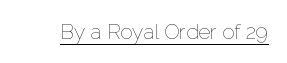
{"italic": "no", "bold": "no", "underline": "yes", "letter_spacing": "normal", "letter_spacing_em": 0.0, "glyph_px": 21}
